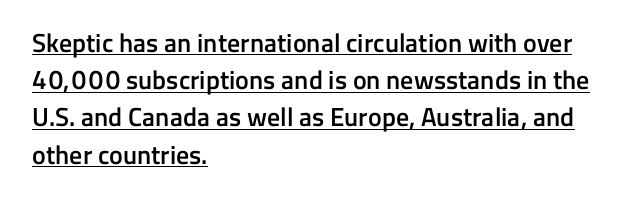
The image shows 26 px text type, upright; set left-aligned, normal line spacing (1.43x), normal letter spacing, underlined.
